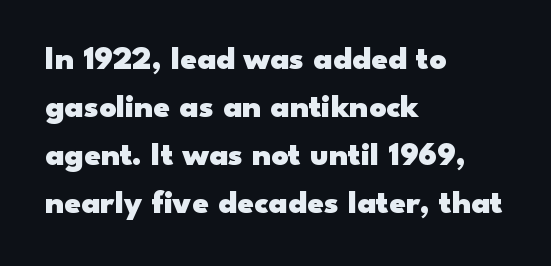
The image shows 33 px heavy, wide sans-serif type, upright; set left-aligned, normal line spacing (1.45x), normal letter spacing, not underlined; low stroke contrast and a small x-height.
